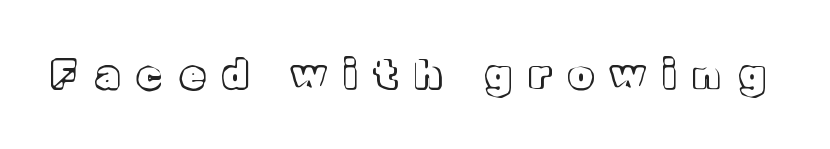
Q: Is the text italic (slanted)? A: No, it is upright.
Q: Is the text underlined? A: No.
Q: Is the spacing between letters normal or unusually wide? A: Unusually wide.
Q: Width (condensed, normal, or wide)? A: Normal.
Q: x-height? A: Medium.
Q: Monospaced? A: No.
